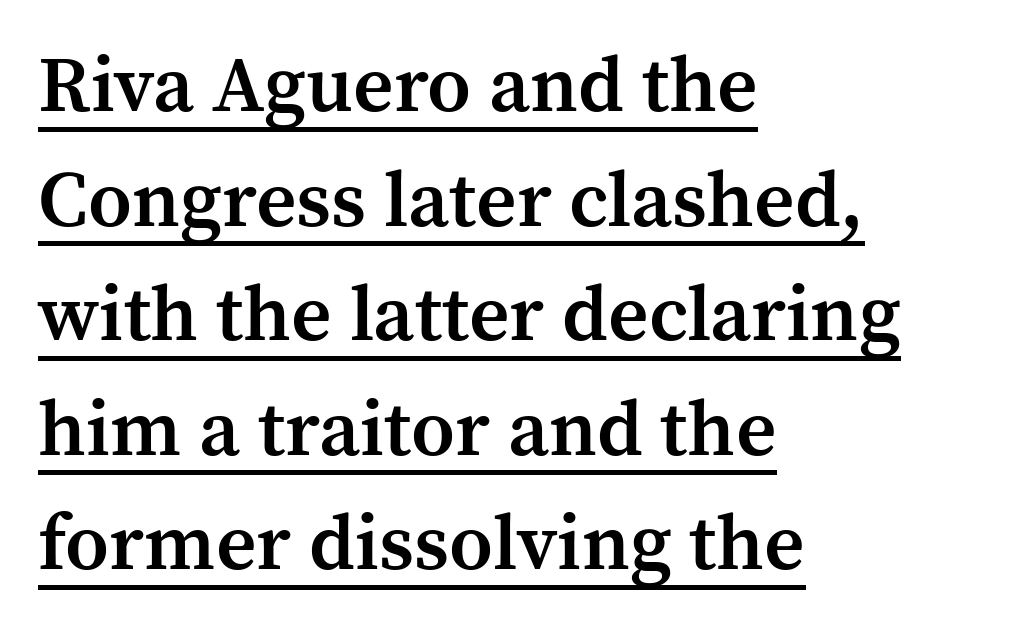
{"serif": "yes", "italic": "no", "bold": "semi", "weight": "semibold", "width": "normal", "stroke_contrast": "medium", "x_height": "medium", "monospaced": "no", "underline": "yes", "align": "left", "line_spacing": "normal", "line_spacing_ratio": 1.45, "letter_spacing": "normal", "letter_spacing_em": 0.0, "glyph_px": 79}
